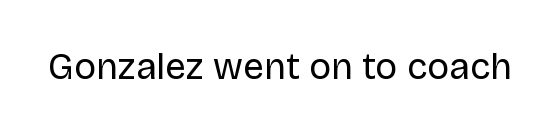
A typesetter would call this proportional, since set widths differ per character. The specimen reads as upright at a glance. The letterforms sit shoulder to shoulder at normal distance. The space beneath each line is pristine and unruled. Typographically, this falls in the sans-serif category. The letterforms sit at book weight or below.
